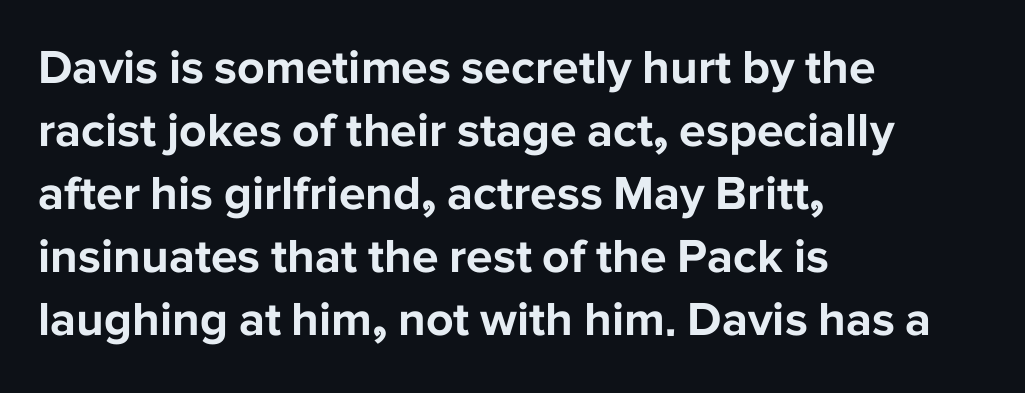
The image shows 48 px bold sans-serif type, upright; set left-aligned, normal line spacing (1.31x), normal letter spacing, not underlined; low stroke contrast and a medium x-height.
